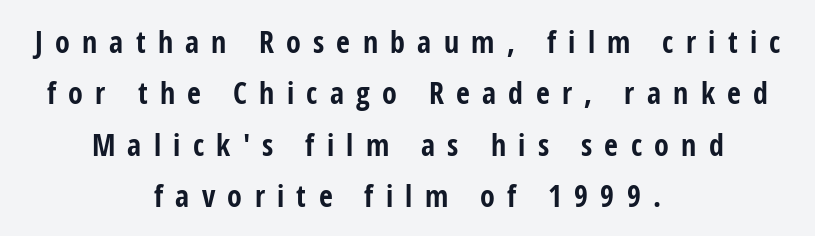
The image shows 30 px bold, condensed sans-serif type, upright; set centered, line spacing 1.71x, unusually wide letter spacing (+0.41 em), not underlined; low stroke contrast and a medium x-height.
